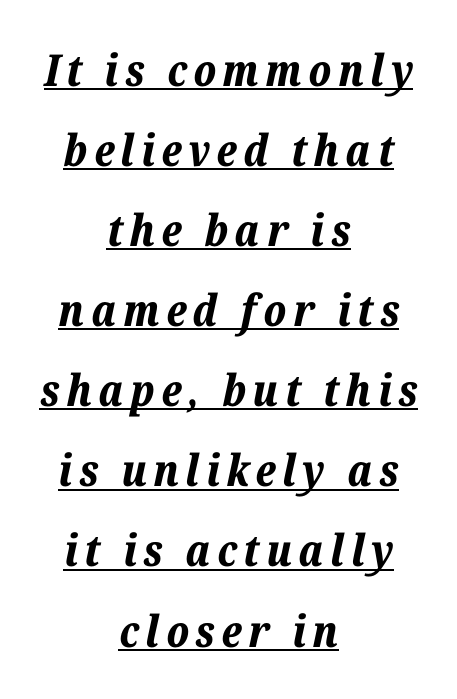
Q: Is the text bold? A: Yes.
Q: Is the text italic (slanted)? A: Yes, it leans right by about 12 degrees.
Q: Is the text underlined? A: Yes.
Q: How is the paragraph aligned? A: Centered.
Q: Width (condensed, normal, or wide)? A: Normal.
Q: Stroke contrast? A: Low.
Q: x-height? A: Medium.
Q: Monospaced? A: No.
